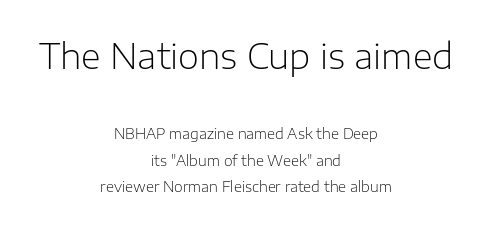
What kind of face is this? One without serifs — a sans. Check under the words: just untouched page. A roman cut, with each character standing at attention. Stems and bowls with no extra thickness — not bold. The passage shown is typed in a proportional face where columns would drift.
